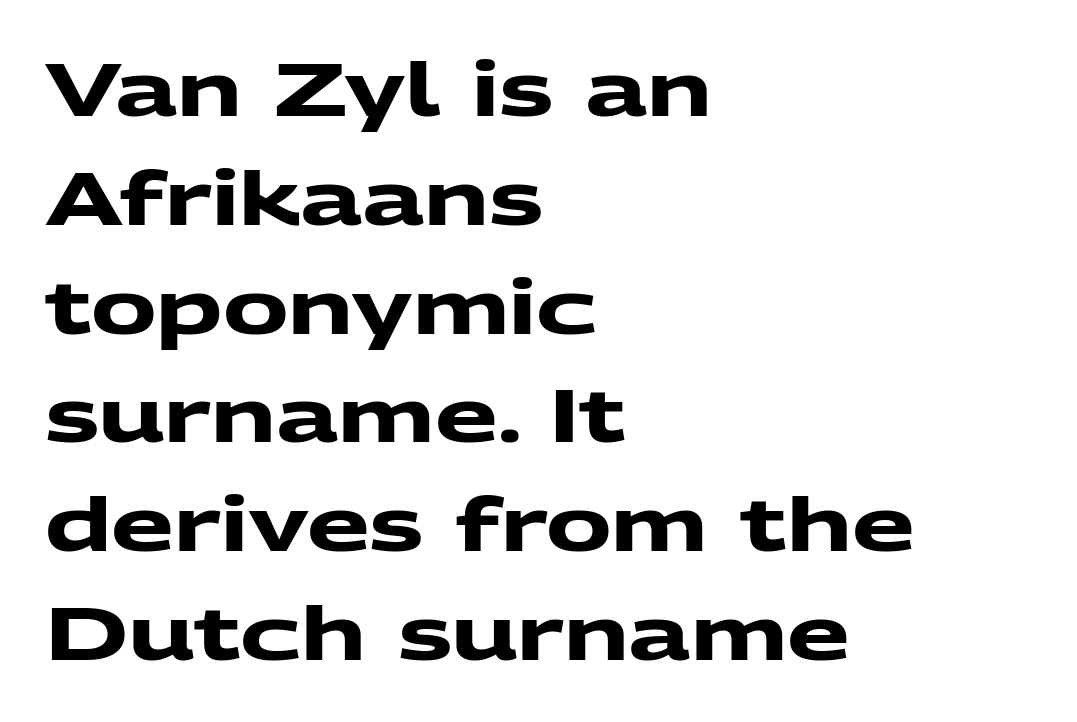
Q: Is the text bold? A: Yes.
Q: Is the typeface a serif or a sans-serif typeface? A: Sans-serif.
Q: Is the text underlined? A: No.
Q: How is the paragraph aligned? A: Left-aligned.
Q: Is the spacing between letters normal or unusually wide? A: Normal.
Q: Is the spacing between lines tight, normal or loose? A: Normal.
Q: Width (condensed, normal, or wide)? A: Wide.
Q: Stroke contrast? A: Medium.
Q: x-height? A: Medium.
Q: Monospaced? A: No.
